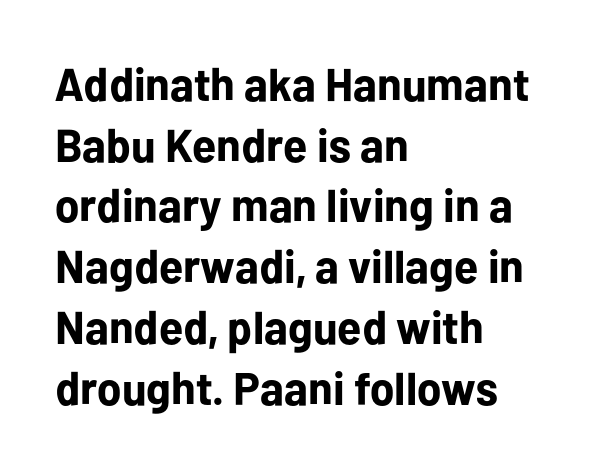
Q: Is the text bold? A: Yes.
Q: Is the text italic (slanted)? A: No, it is upright.
Q: Is the typeface a serif or a sans-serif typeface? A: Sans-serif.
Q: Is the text underlined? A: No.
Q: How is the paragraph aligned? A: Left-aligned.
Q: Is the spacing between letters normal or unusually wide? A: Normal.
Q: Is the spacing between lines tight, normal or loose? A: Normal.
Q: Width (condensed, normal, or wide)? A: Normal.
Q: Stroke contrast? A: Low.
Q: x-height? A: Medium.
Q: Monospaced? A: No.
